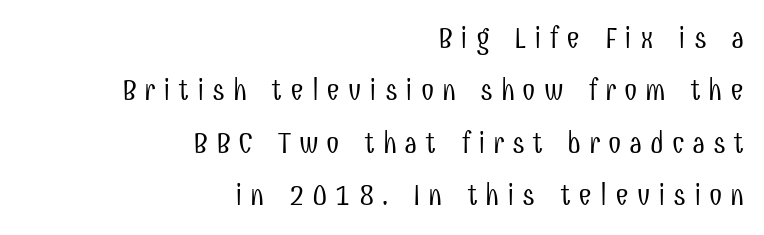
You could not count columns in this text — the font is proportionally spaced. If you drew a ruler down the right edge, every line would touch it. Counters stay open thanks to moderate or lighter strokes. Examine the stroke ends and you'll find no serifs. Glance below the letters and you will spot only blank space.
